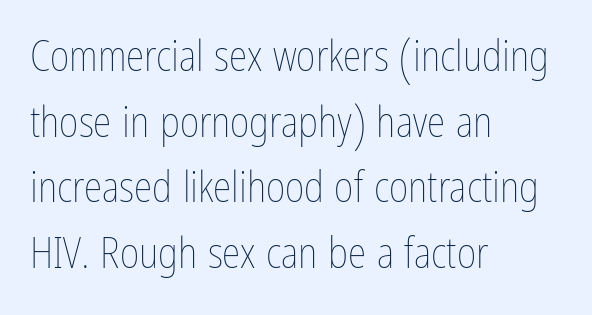
Q: Is the text bold? A: No.
Q: Is the text italic (slanted)? A: No, it is upright.
Q: Is the text underlined? A: No.
Q: How is the paragraph aligned? A: Left-aligned.
Q: Is the spacing between letters normal or unusually wide? A: Normal.
Q: Is the spacing between lines tight, normal or loose? A: Normal.
Q: Width (condensed, normal, or wide)? A: Condensed.
Q: Stroke contrast? A: Low.
Q: x-height? A: Medium.
Q: Monospaced? A: No.
